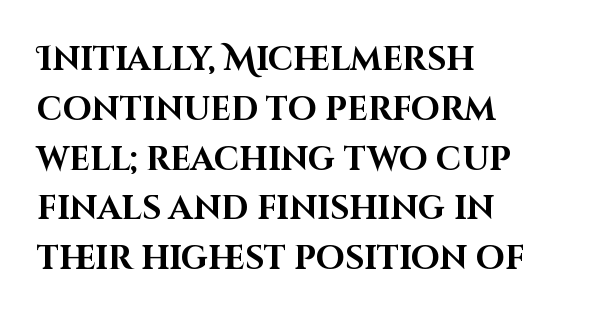
The image shows 33 px bold sans-serif type, upright; set left-aligned, normal line spacing (1.51x), normal letter spacing, not underlined; high stroke contrast and a large x-height.
